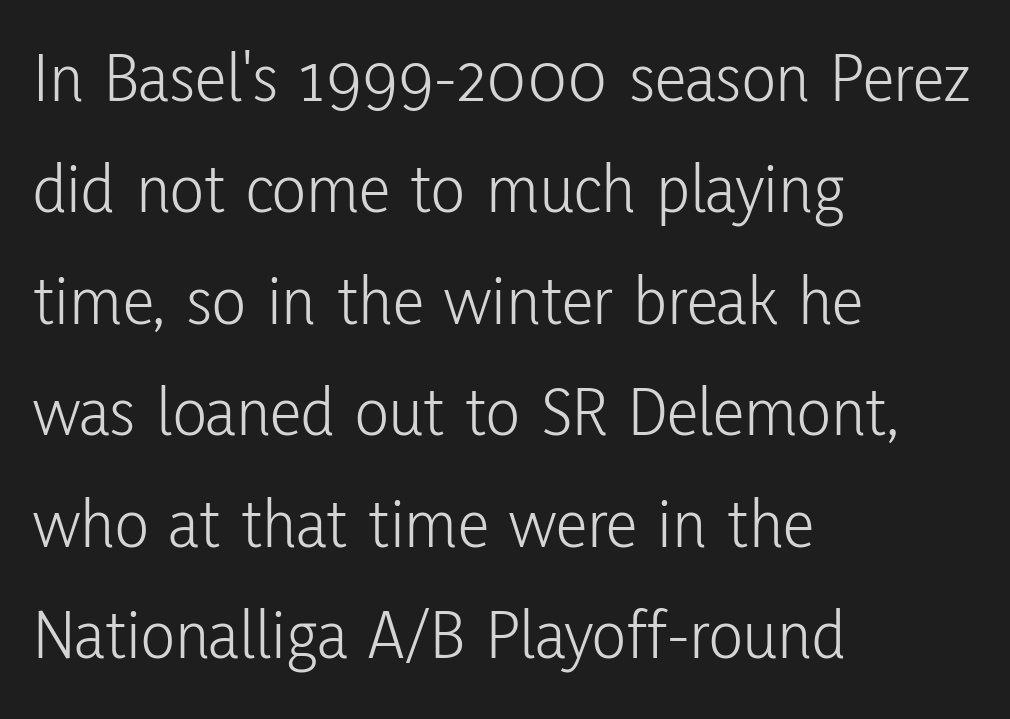
Q: Is the text bold? A: No.
Q: Is the text italic (slanted)? A: No, it is upright.
Q: Is the typeface a serif or a sans-serif typeface? A: Sans-serif.
Q: Is the text underlined? A: No.
Q: How is the paragraph aligned? A: Left-aligned.
Q: Is the spacing between letters normal or unusually wide? A: Normal.
Q: Is the spacing between lines tight, normal or loose? A: Normal.
Q: Width (condensed, normal, or wide)? A: Condensed.
Q: Stroke contrast? A: Low.
Q: x-height? A: Medium.
Q: Monospaced? A: No.
